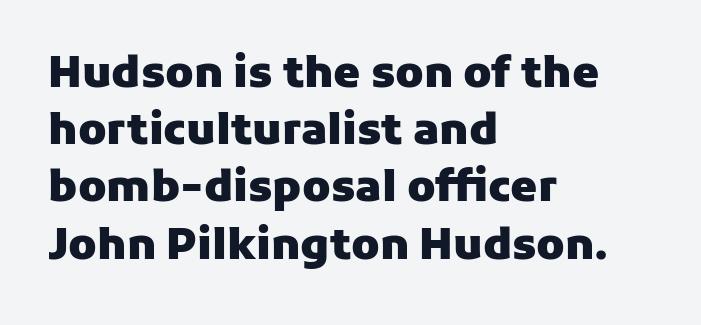
{"serif": "no", "italic": "no", "bold": "yes", "weight": "heavy", "width": "normal", "stroke_contrast": "low", "x_height": "medium", "monospaced": "no", "underline": "no", "align": "left", "line_spacing": "normal", "line_spacing_ratio": 1.33, "letter_spacing": "normal", "letter_spacing_em": 0.0, "glyph_px": 43}
